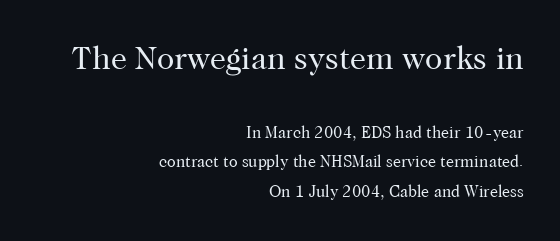
Q: Is the text bold? A: No.
Q: Is the text italic (slanted)? A: No, it is upright.
Q: Is the typeface a serif or a sans-serif typeface? A: Serif.
Q: Is the text underlined? A: No.
Q: How is the paragraph aligned? A: Right-aligned.
Q: Is the spacing between letters normal or unusually wide? A: Normal.
Q: Which block of text is set in a larger size, the first (top) or the second (bottom)? A: The first (top) one.
Q: Width (condensed, normal, or wide)? A: Normal.
Q: Stroke contrast? A: High.
Q: x-height? A: Medium.
Q: Monospaced? A: No.
